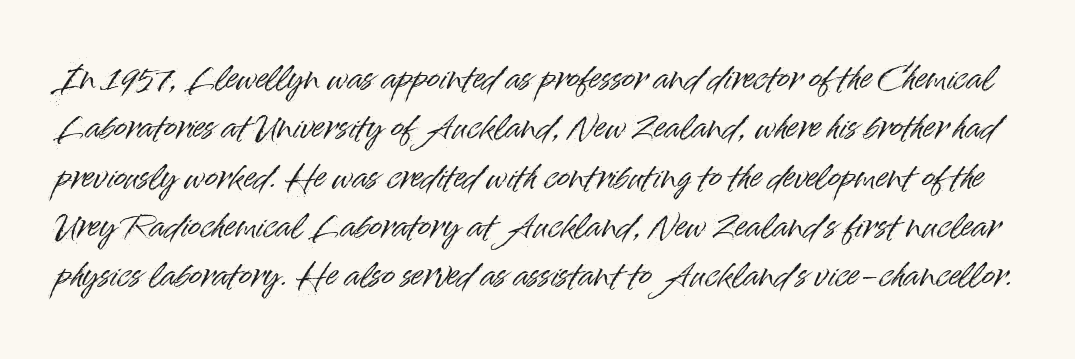
Baseline-to-baseline distance is the conventional proportion of letter height. Do the characters align in a grid? No, the font is proportional. The characters display no serif detailing; their extremities are plain. Type without underlining. Is the letter spacing exaggerated? No — it looks like the ordinary default.
